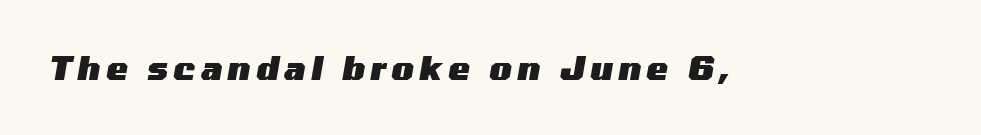
Unmarked baselines from the first word to the last. The font is running at its bold setting. Style check: oblique. Looks like regular typesetting: each glyph gets only the width it needs.
